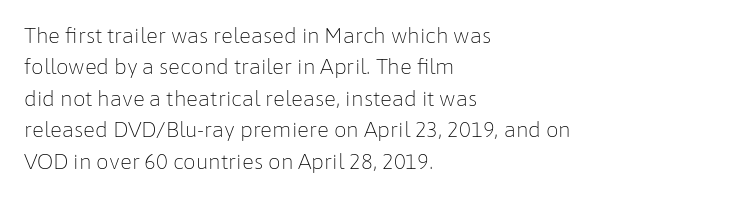
Q: Is the text bold? A: No.
Q: Is the text italic (slanted)? A: No, it is upright.
Q: Is the text underlined? A: No.
Q: How is the paragraph aligned? A: Left-aligned.
Q: Is the spacing between letters normal or unusually wide? A: Normal.
Q: Is the spacing between lines tight, normal or loose? A: Normal.
